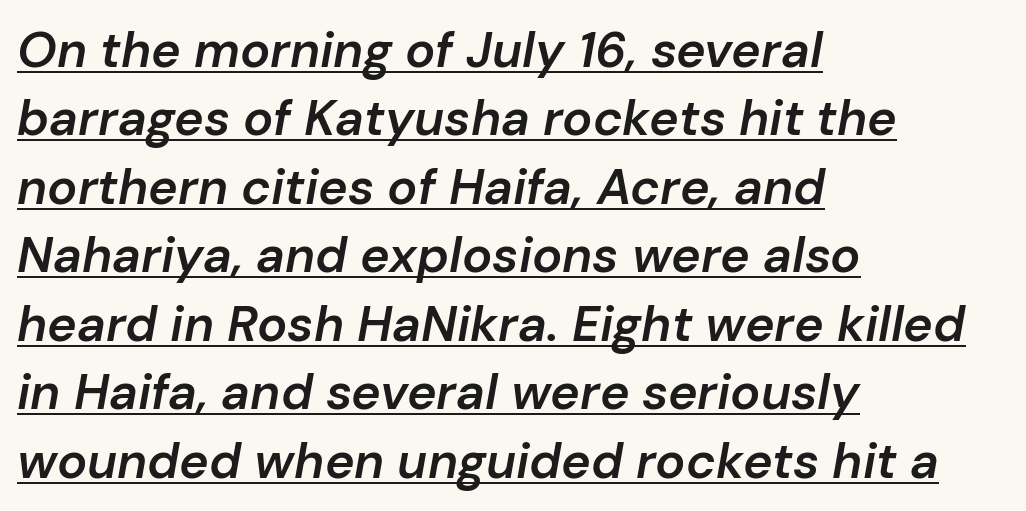
The string is rendered with underlining switched on. The rendering anchors every line to the left-hand side. There's an unmistakable incline to the writing here. Each glyph is drawn with semibold strokes, heavier than normal yet not fully bold. Here the glyphs are tracked normally, forming tight word shapes.
